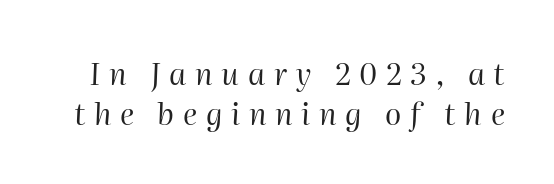
{"italic": "yes", "lean": "right", "slant_degrees": 2, "bold": "no", "weight": "regular", "width": "normal", "stroke_contrast": "high", "x_height": "medium", "monospaced": "no", "underline": "no", "line_spacing": "normal", "line_spacing_ratio": 1.33, "letter_spacing": "wide", "letter_spacing_em": 0.29, "glyph_px": 30}
